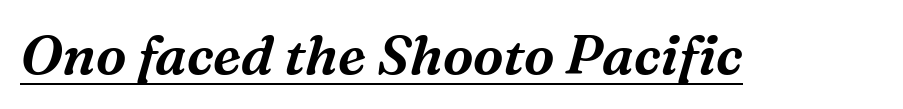
A typesetter would call this proportional, since set widths differ per character. Stroke terminals: seriffed. Nothing unusual about the tracking: characters are spaced as the font intends. Characters are canted at an angle relative to the baseline's perpendicular. Quick note: underline on.
